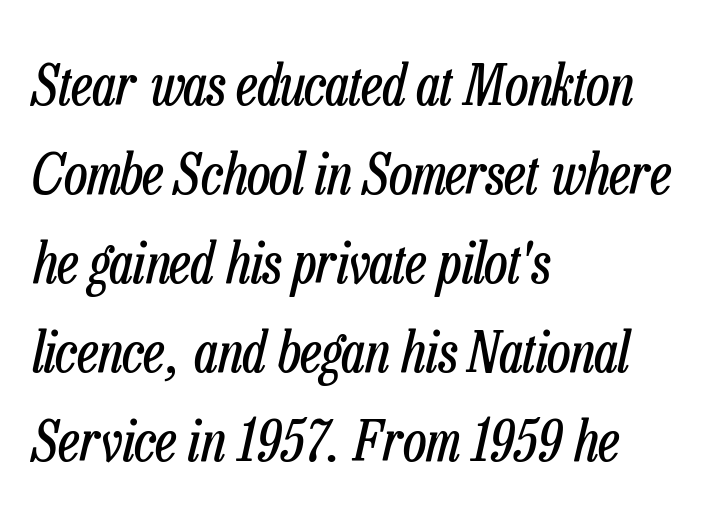
Here the designer chose a conventional face with non-uniform glyph widths. Tracking value appears to be zero — textbook default spacing. Horizontally, the lines are justified to the leading edge only. Counters stay open thanks to moderate or lighter strokes.
